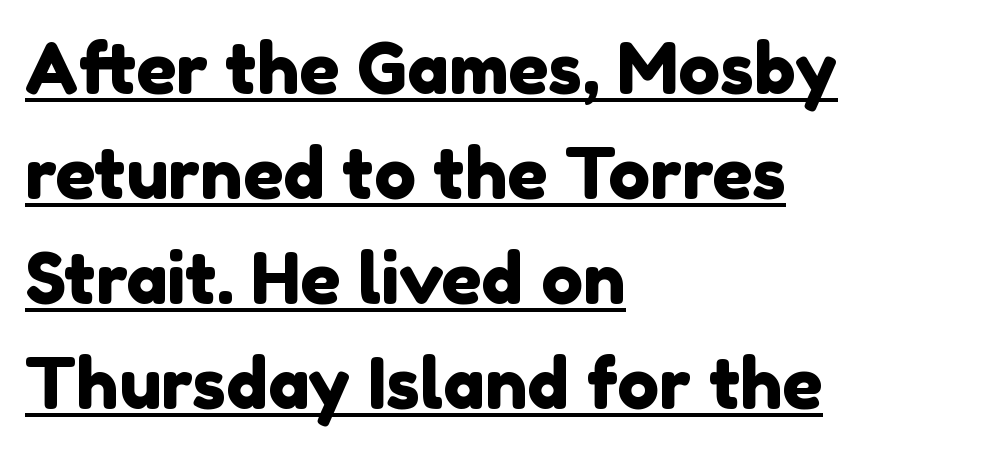
Beneath each row of characters lies a ruled line. The compositor pushed each line to the left boundary. You could not count columns in this text — the font is proportionally spaced. Normally led — the rows are evenly, conventionally spaced.
